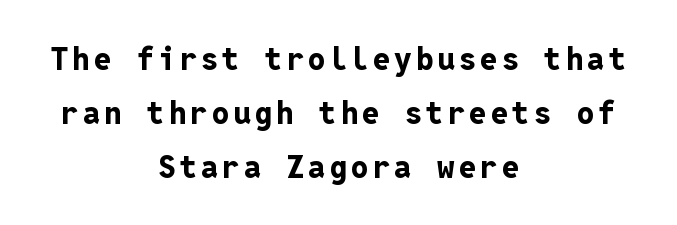
The image shows 31 px bold sans-serif type, upright, monospaced; set centered, line spacing 1.74x, not underlined; low stroke contrast and a medium x-height.
